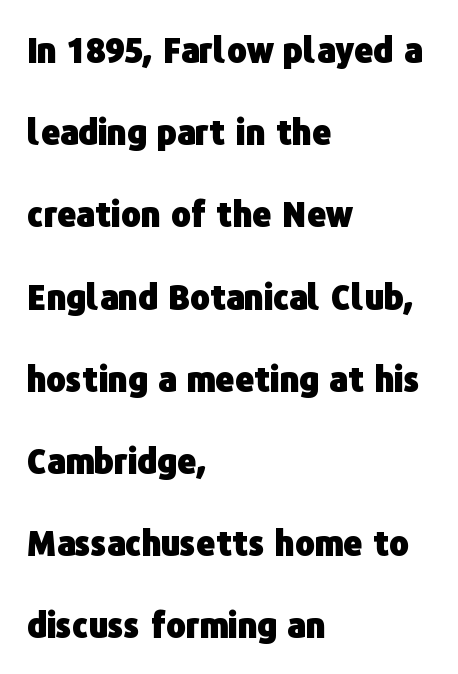
Note the varied advance widths — an 'i' is clearly narrower than an 'm'. The letters stand straight up with perfectly vertical stems. The rendering shows plain stroke endings on the letterforms — a sans-serif design. One-word summary of the alignment: left. Words appear dense and cohesive because spacing is normal. A clean baseline with only descenders dipping below it.
